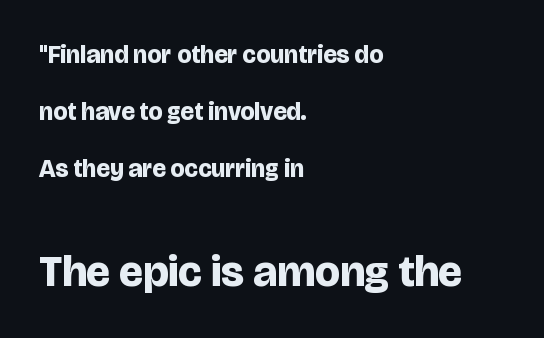
The image shows 44 px bold sans-serif type, upright; set left-aligned, loose line spacing (2.28x), normal letter spacing, not underlined; the second (bottom) block is 1.76x larger; low stroke contrast and a large x-height.
